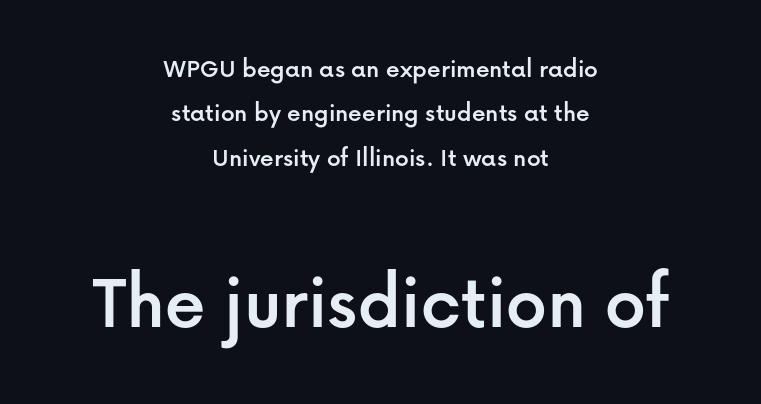
{"serif": "no", "italic": "no", "width": "normal", "stroke_contrast": "low", "x_height": "medium", "monospaced": "no", "underline": "no", "align": "center", "line_spacing": "normal", "line_spacing_ratio": 1.64, "letter_spacing": "normal", "letter_spacing_em": 0.0, "larger_block": "second", "size_ratio": 2.96, "glyph_px": 80}
